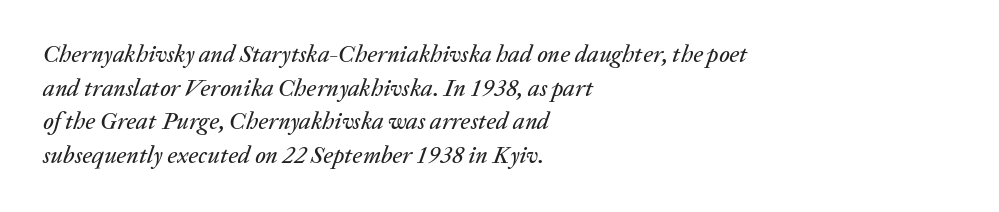
{"italic": "yes", "lean": "right", "slant_degrees": 20, "underline": "no", "align": "left", "line_spacing": "normal", "line_spacing_ratio": 1.4, "letter_spacing": "normal", "letter_spacing_em": 0.0, "glyph_px": 24}
